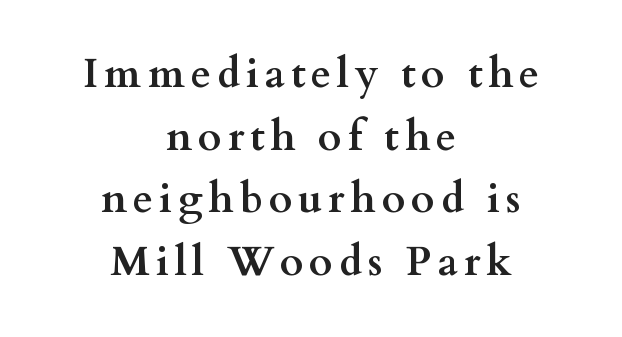
Q: Is the text bold? A: Yes.
Q: Is the text italic (slanted)? A: No, it is upright.
Q: Is the typeface a serif or a sans-serif typeface? A: Serif.
Q: Is the text underlined? A: No.
Q: How is the paragraph aligned? A: Centered.
Q: Is the spacing between lines tight, normal or loose? A: Normal.
Q: Width (condensed, normal, or wide)? A: Wide.
Q: Stroke contrast? A: Medium.
Q: x-height? A: Small.
Q: Monospaced? A: No.
